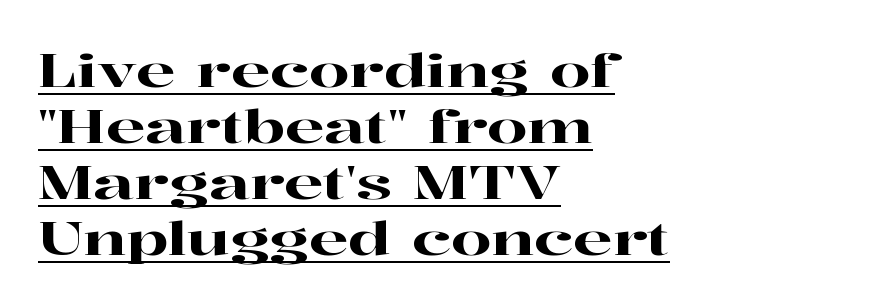
The image shows 46 px wide serif type, upright; set left-aligned, line spacing 1.22x, normal letter spacing, underlined; high stroke contrast and a medium x-height.
